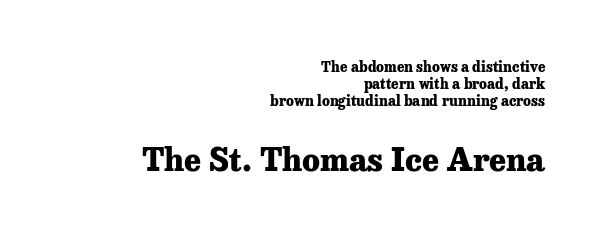
The strokes are fattened all the way to bold. A clean baseline with only descenders dipping below it. Typeset ragged left — the right edge is the straight one. Think of a printed novel: that variable character pitch is what you see here. The passage shown is typeset with a serif family. When letters stand straight like this, we call the style roman or upright.
